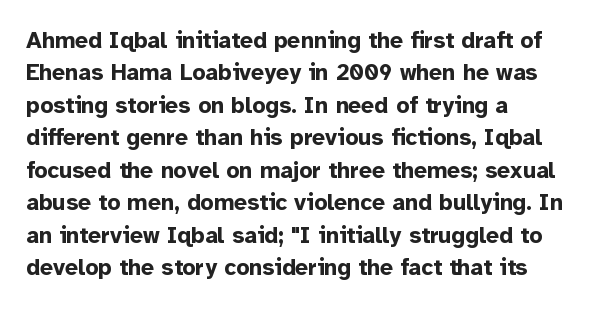
The space directly below the letters is spotless. A dark, heavy texture on the line: the type is bold. Every row of glyphs begins at an identical x-position on the left. Posture: vertical.
